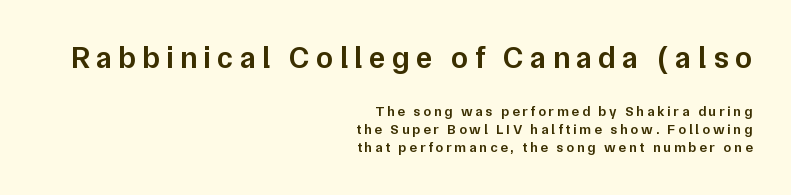
{"serif": "no", "italic": "no", "bold": "semi", "weight": "semibold", "width": "normal", "stroke_contrast": "low", "x_height": "medium", "monospaced": "no", "underline": "no", "align": "right", "line_spacing": "normal", "line_spacing_ratio": 1.27, "letter_spacing": "wide", "letter_spacing_em": 0.2, "larger_block": "first", "size_ratio": 2.21, "glyph_px": 31}
